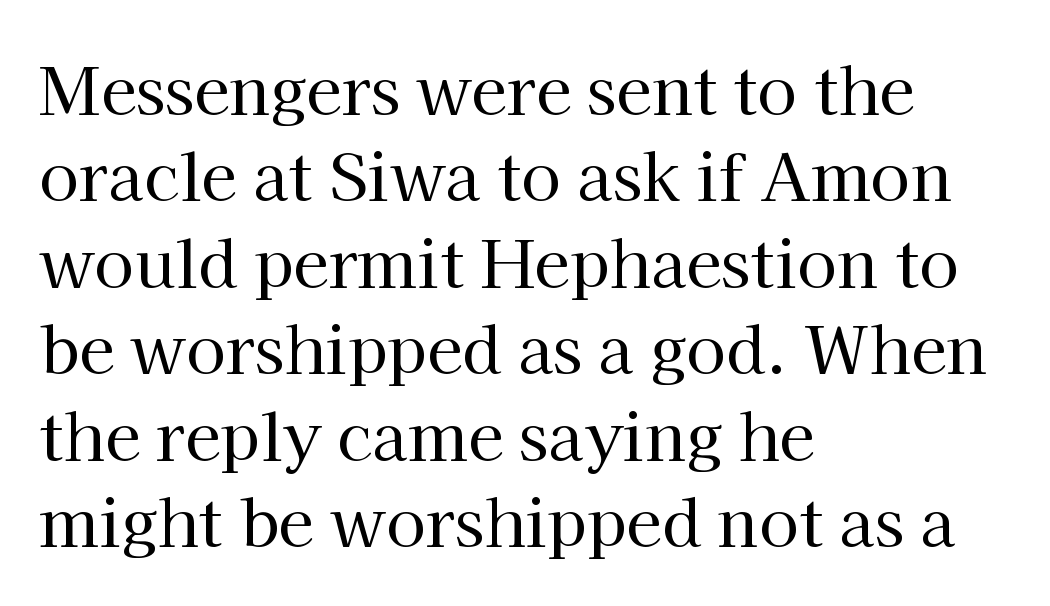
The image shows 65 px regular-weight serif type, upright; set left-aligned, normal line spacing (1.33x), normal letter spacing, not underlined; high stroke contrast and a medium x-height.
